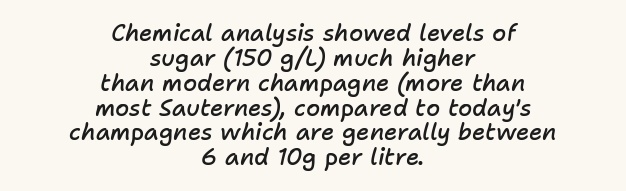
{"italic": "yes", "lean": "right", "slant_degrees": 11, "bold": "semi", "underline": "no", "align": "center", "line_spacing": "tight", "line_spacing_ratio": 1.08, "letter_spacing": "normal", "letter_spacing_em": 0.0, "glyph_px": 23}
